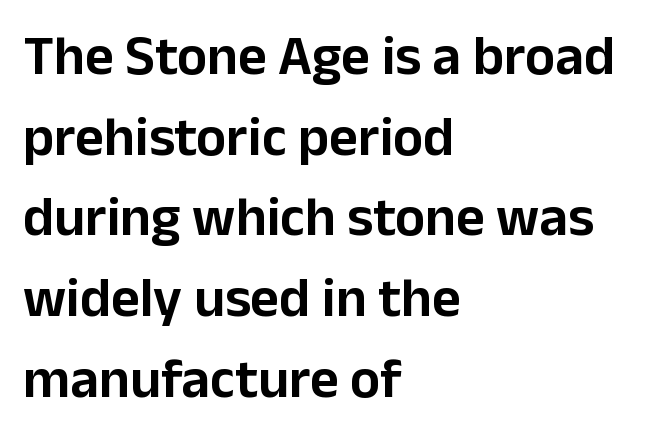
Quick note: underline off. When letters stand straight like this, we call the style roman or upright. Summary of vertical rhythm: regular, with standard interline spacing. The ragged edge is on the right, which tells us the setting is flush left. This rendering employs a face without finishing strokes, i.e., a sans-serif.
